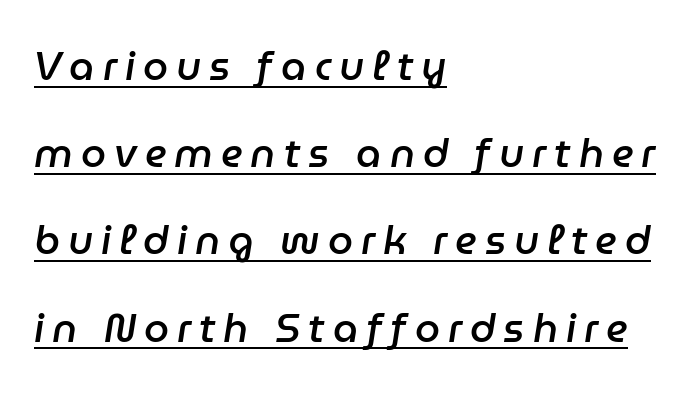
{"italic": "yes", "lean": "right", "slant_degrees": 9, "bold": "semi", "weight": "semibold", "width": "normal", "stroke_contrast": "low", "x_height": "medium", "monospaced": "no", "underline": "yes", "align": "left", "line_spacing": "loose", "line_spacing_ratio": 2.18, "letter_spacing": "wide", "letter_spacing_em": 0.2, "glyph_px": 40}
